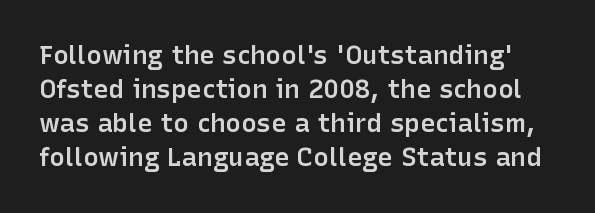
{"italic": "no", "bold": "semi", "underline": "no", "line_spacing": "normal", "line_spacing_ratio": 1.31, "letter_spacing": "normal", "letter_spacing_em": 0.0, "glyph_px": 26}
